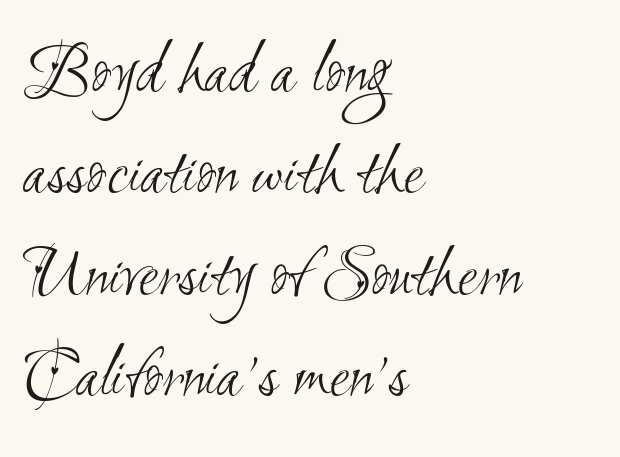
{"serif": "no", "bold": "no", "weight": "light", "width": "condensed", "stroke_contrast": "medium", "x_height": "small", "monospaced": "no", "underline": "no", "align": "left", "line_spacing": "normal", "line_spacing_ratio": 1.37, "letter_spacing": "normal", "letter_spacing_em": 0.0, "glyph_px": 74}
